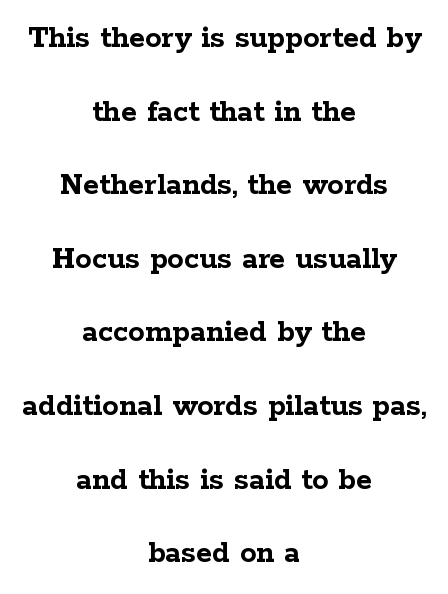
Q: Is the text bold? A: Yes.
Q: Is the text italic (slanted)? A: No, it is upright.
Q: Is the typeface a serif or a sans-serif typeface? A: Serif.
Q: Is the text underlined? A: No.
Q: How is the paragraph aligned? A: Centered.
Q: Is the spacing between letters normal or unusually wide? A: Normal.
Q: Is the spacing between lines tight, normal or loose? A: Loose.
Q: Width (condensed, normal, or wide)? A: Wide.
Q: Stroke contrast? A: Low.
Q: x-height? A: Medium.
Q: Monospaced? A: No.
